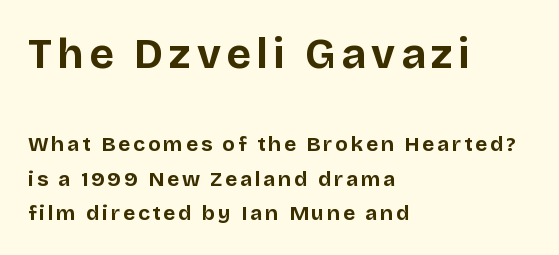
The image shows 42 px bold sans-serif type, upright; set left-aligned, normal line spacing (1.65x), not underlined; the first (top) block is 2.0x larger; low stroke contrast and a large x-height.
